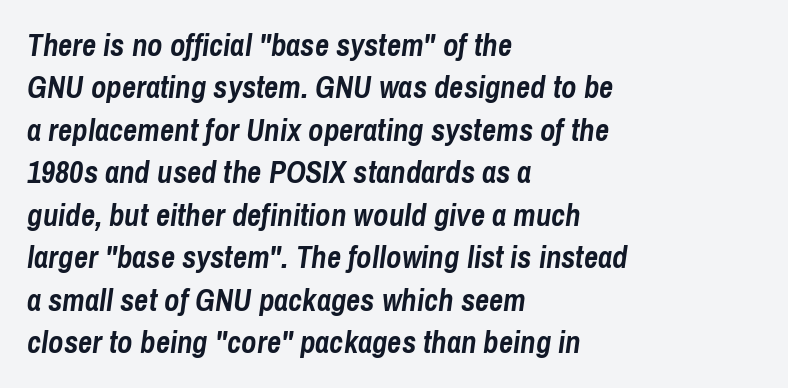
Q: Is the text bold? A: Yes.
Q: Is the text italic (slanted)? A: Yes, it leans right by about 8 degrees.
Q: Is the text underlined? A: No.
Q: How is the paragraph aligned? A: Left-aligned.
Q: Is the spacing between letters normal or unusually wide? A: Normal.
Q: Is the spacing between lines tight, normal or loose? A: Normal.
Q: Width (condensed, normal, or wide)? A: Condensed.
Q: Stroke contrast? A: Low.
Q: x-height? A: Medium.
Q: Monospaced? A: No.
